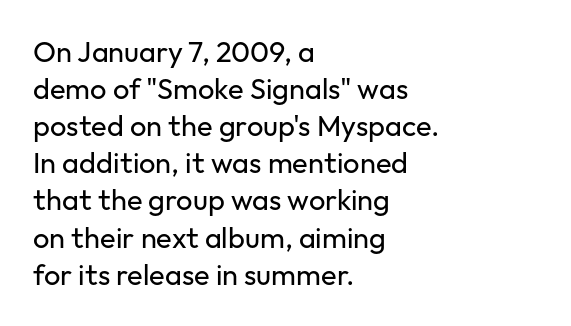
Decoration check: the copy has no underline. Is this a heavy cut? Hardly; it is regular or lighter. The lines are quadded left. Notice how the stems are strictly vertical — no italics here.
